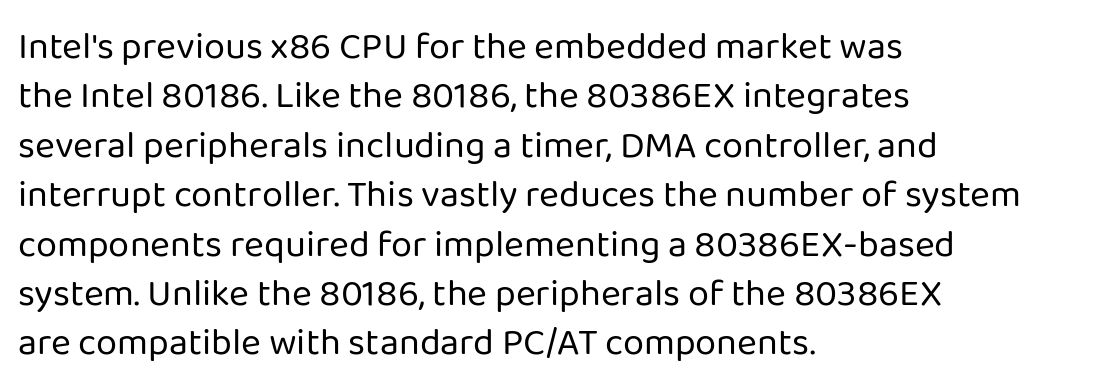
{"serif": "no", "italic": "no", "bold": "no", "weight": "regular", "width": "normal", "stroke_contrast": "low", "x_height": "medium", "monospaced": "no", "underline": "no", "align": "left", "line_spacing": "normal", "line_spacing_ratio": 1.3, "letter_spacing": "normal", "letter_spacing_em": 0.0, "glyph_px": 38}
